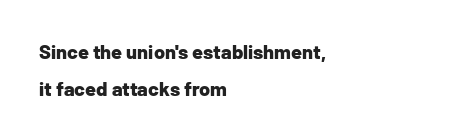
The image shows 20 px bold type, upright; set left-aligned, line spacing 1.84x, normal letter spacing, not underlined.
